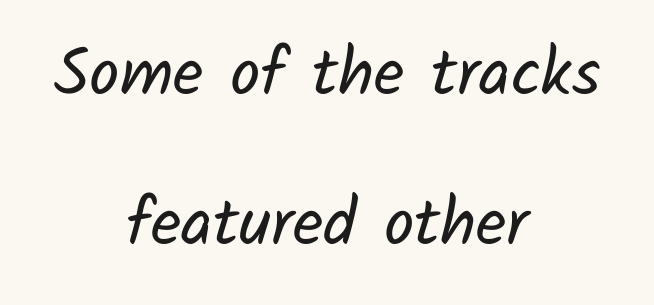
Clear beneath every line of the passage. A light-to-regular cut is what we see here. The glyphs in this specimen are sans serif. The paragraph has two soft edges and a firm central axis. Characters follow at the spacing the type designer built in.
